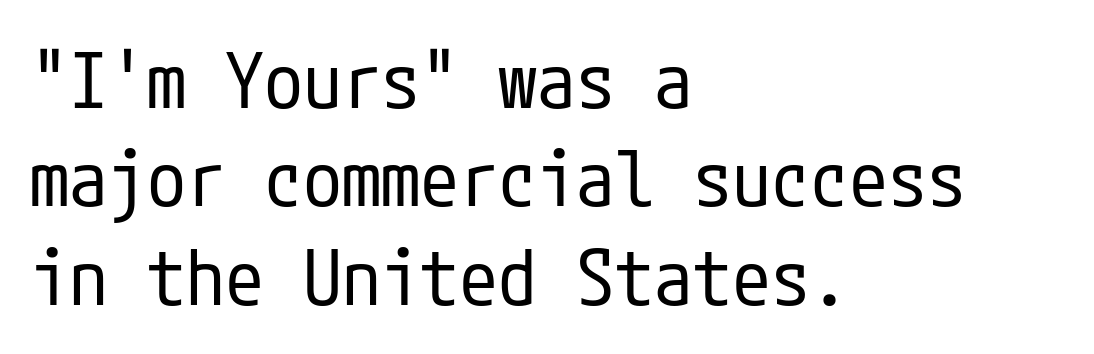
This sample is left-justified, so line endings fall wherever the words run out. The font is comparable to plain body text, perhaps lighter. Does the lettering tilt? It doesn't — this is upright. A clean baseline with only descenders dipping below it. Tracking value appears to be zero — textbook default spacing.
